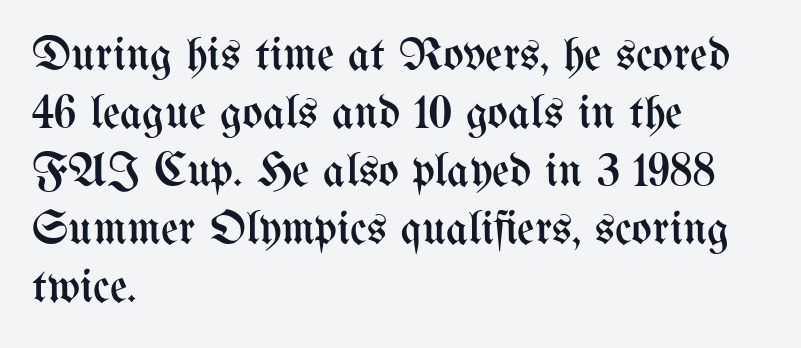
Just letters on the line, the space beneath them empty. The strokes are not fattened; the text isn't bold. The font's upright variant was chosen for this text. Alignment: flush left. This sample has the flowing, uneven cadence of proportional lettering.
